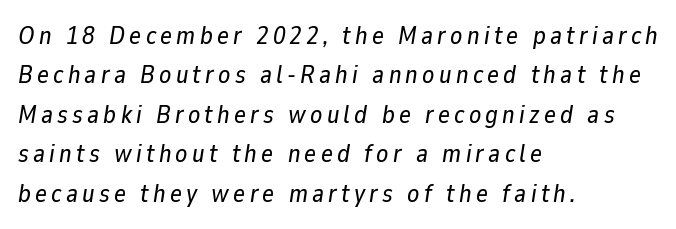
Q: Is the text italic (slanted)? A: Yes, it leans right by about 9 degrees.
Q: Is the text underlined? A: No.
Q: How is the paragraph aligned? A: Left-aligned.
Q: Is the spacing between lines tight, normal or loose? A: Normal.
